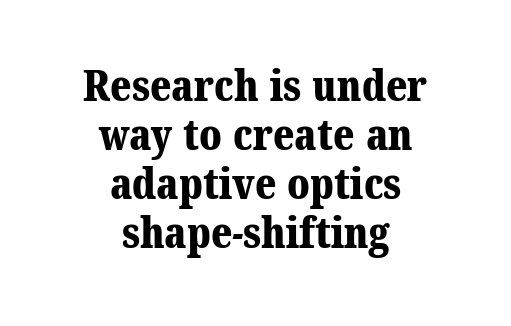
The image shows 43 px bold serif type; set centered, tight line spacing (1.14x), normal letter spacing, not underlined; medium stroke contrast and a medium x-height.
